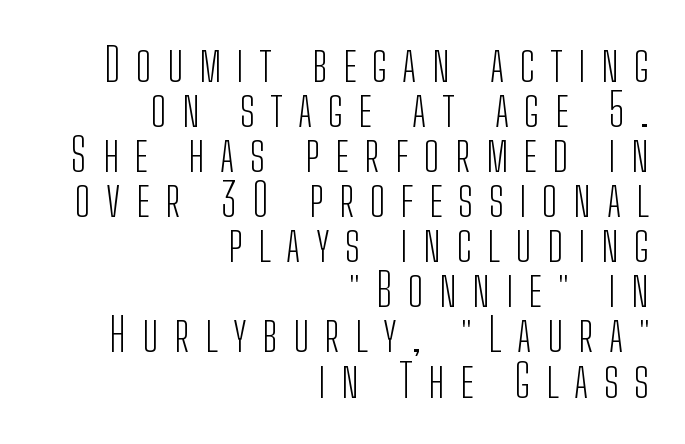
Plain, unruled lines of type. This is the regular roman posture of the typeface. This sample is right-justified, so line beginnings fall wherever the words allow. The weight would be labelled regular, book, light, or lighter still. A typesetter would label this face a sans. Baseline-to-baseline distance is barely more than the letter height.
